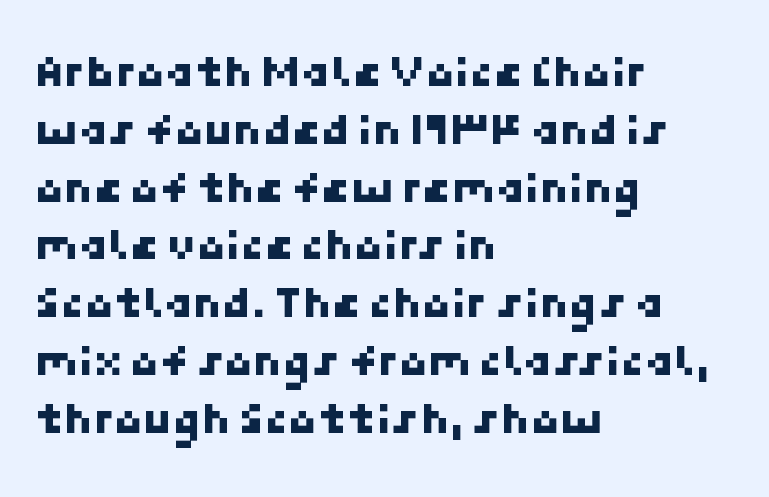
Q: Is the typeface a serif or a sans-serif typeface? A: Sans-serif.
Q: Is the text underlined? A: No.
Q: How is the paragraph aligned? A: Left-aligned.
Q: Is the spacing between letters normal or unusually wide? A: Normal.
Q: Width (condensed, normal, or wide)? A: Normal.
Q: Stroke contrast? A: Low.
Q: x-height? A: Medium.
